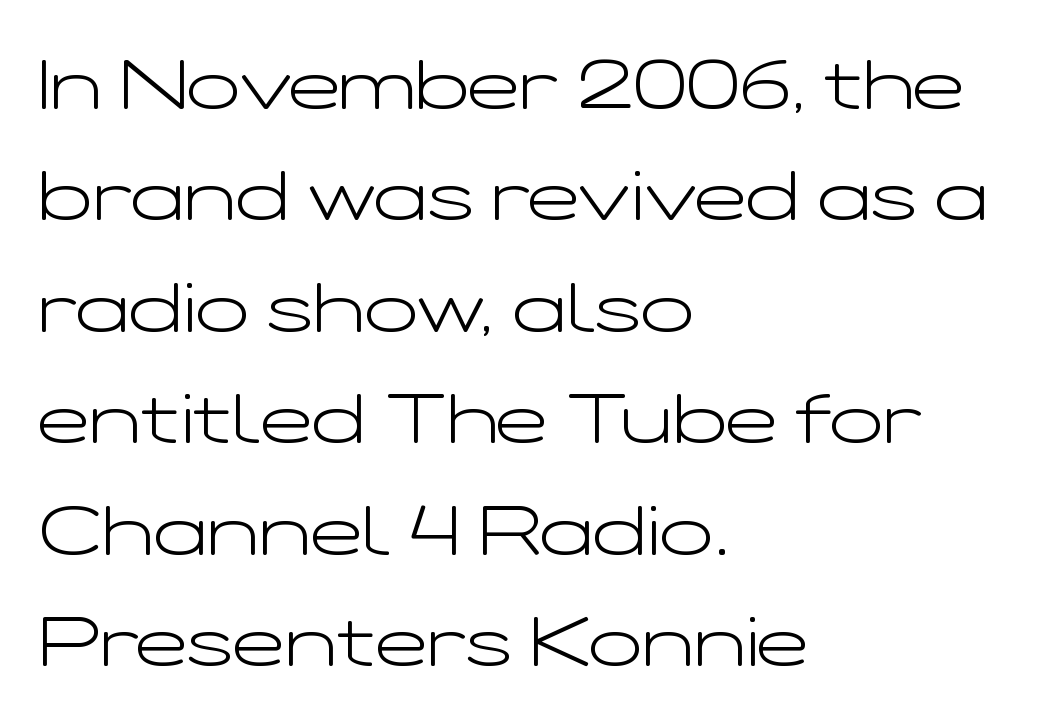
{"serif": "no", "italic": "no", "bold": "no", "weight": "light", "width": "wide", "stroke_contrast": "low", "x_height": "medium", "monospaced": "no", "underline": "no", "align": "left", "line_spacing": "normal", "line_spacing_ratio": 1.57, "letter_spacing": "normal", "letter_spacing_em": 0.0, "glyph_px": 71}
